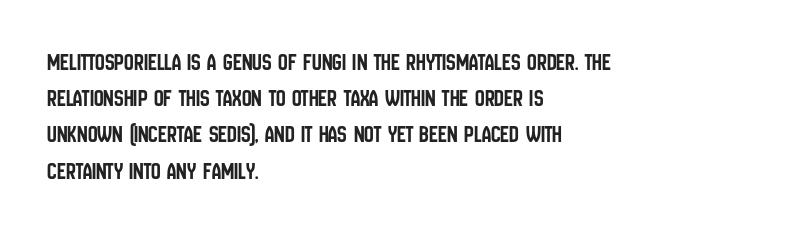
The image shows 24 px text type, upright; set left-aligned, normal line spacing (1.51x), normal letter spacing, not underlined.
